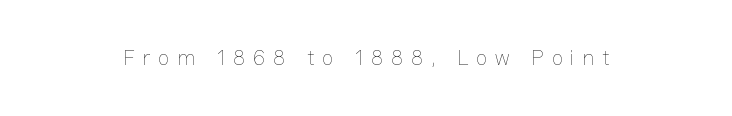
The image shows 21 px text type, upright; set unusually wide letter spacing (+0.38 em), not underlined.
